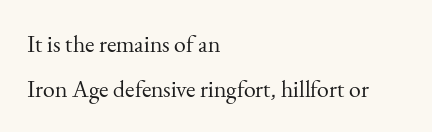
Q: Is the text bold? A: No.
Q: Is the text italic (slanted)? A: No, it is upright.
Q: Is the text underlined? A: No.
Q: How is the paragraph aligned? A: Left-aligned.
Q: Is the spacing between letters normal or unusually wide? A: Normal.
